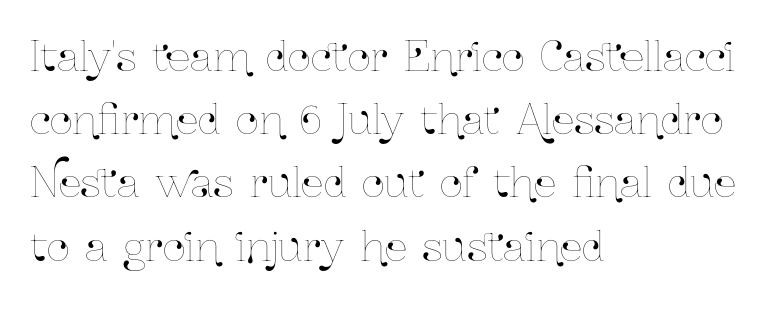
{"italic": "no", "width": "condensed", "stroke_contrast": "low", "x_height": "medium", "monospaced": "no", "underline": "no", "align": "left", "line_spacing": "normal", "line_spacing_ratio": 1.58, "letter_spacing": "normal", "letter_spacing_em": 0.0, "glyph_px": 40}
